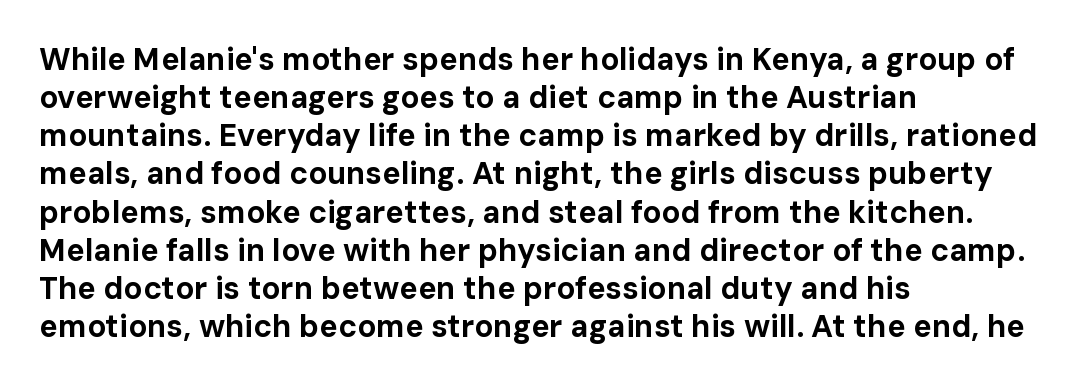
Regarding serifs, this sample does without them. Vertical strokes here are truly vertical. Left-aligned paragraph, ragged on the right. Anything drawn beneath the words? Only blank space. Look at the stroke-to-counter ratio: heavy, a bold. Spacing verdict: proportional, widths tailored to each character.
